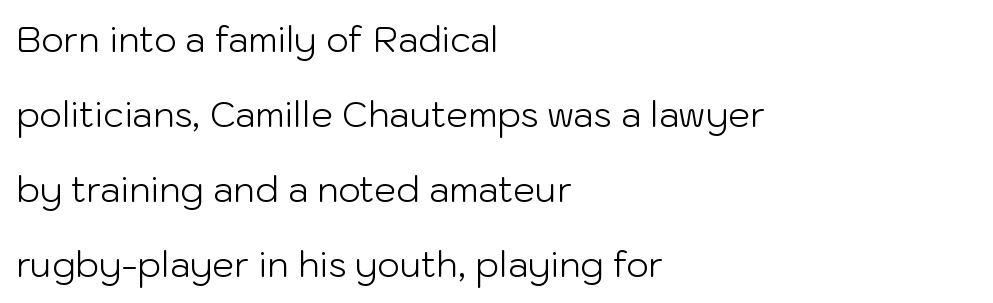
Left-aligned paragraph, ragged on the right. You can tell from the bare stems that sans-serif type was used. Is the type heavy? It reads as light-to-regular instead. Here the designer chose a conventional face with non-uniform glyph widths. The lettering holds an erect, upright posture throughout.
